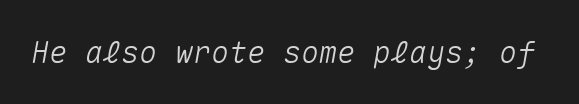
These lines keep a tight, regular rhythm from letter to letter. Spacing verdict: monospaced, one width for all characters. The face used here has a pronounced slope to its letters. The foot of each line stays bare and open.
